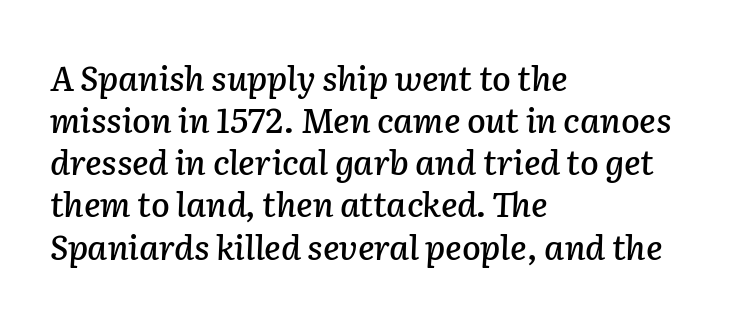
{"italic": "yes", "lean": "right", "slant_degrees": 2, "width": "normal", "stroke_contrast": "low", "x_height": "medium", "monospaced": "no", "underline": "no", "align": "left", "line_spacing_ratio": 1.24, "letter_spacing": "normal", "letter_spacing_em": 0.0, "glyph_px": 34}
